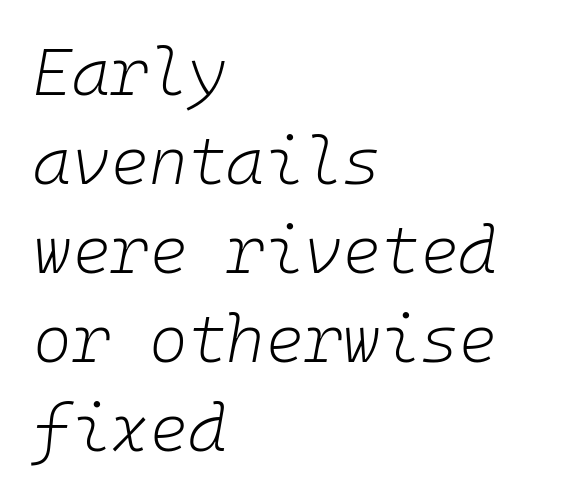
Q: Is the text bold? A: No.
Q: Is the text italic (slanted)? A: Yes, it leans right by about 10 degrees.
Q: Is the text underlined? A: No.
Q: How is the paragraph aligned? A: Left-aligned.
Q: Is the spacing between letters normal or unusually wide? A: Normal.
Q: Is the spacing between lines tight, normal or loose? A: Normal.
Q: Width (condensed, normal, or wide)? A: Normal.
Q: Stroke contrast? A: Low.
Q: x-height? A: Medium.
Q: Monospaced? A: Yes.
